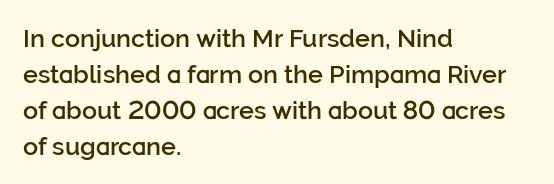
No italicization has been applied; the sample stays upright. How heavy is the stroke? Medium-heavy — a semibold, shy of bold. Default kerning and tracking; the words read as compact shapes. In CSS terms this would be text-align: left. Line spacing here is normal. The specimen omits any rule beneath the text block's lines.
